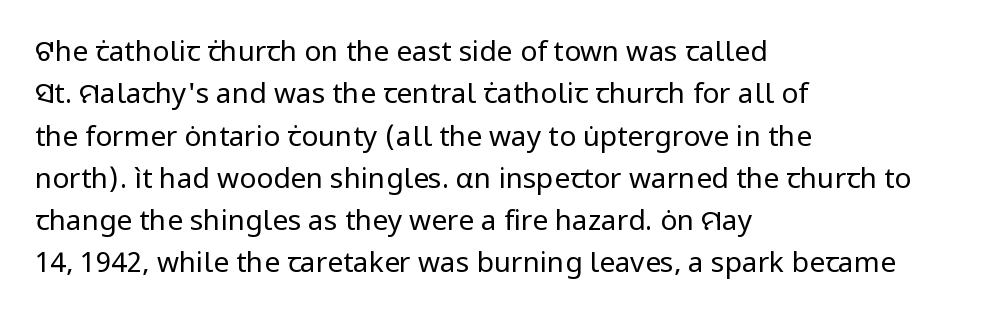
Q: Is the text bold? A: No.
Q: Is the text italic (slanted)? A: No, it is upright.
Q: Is the typeface a serif or a sans-serif typeface? A: Sans-serif.
Q: Is the text underlined? A: No.
Q: How is the paragraph aligned? A: Left-aligned.
Q: Is the spacing between letters normal or unusually wide? A: Normal.
Q: Is the spacing between lines tight, normal or loose? A: Normal.
Q: Width (condensed, normal, or wide)? A: Normal.
Q: Stroke contrast? A: Low.
Q: x-height? A: Medium.
Q: Monospaced? A: No.
